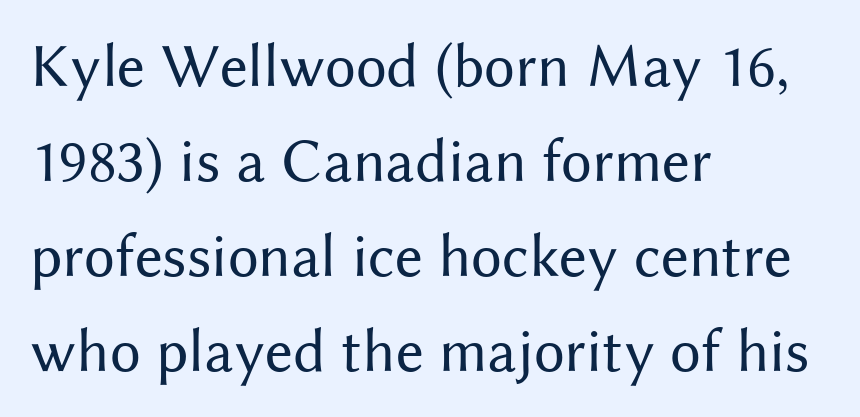
{"serif": "no", "italic": "no", "bold": "no", "weight": "regular", "width": "normal", "stroke_contrast": "medium", "x_height": "medium", "monospaced": "no", "underline": "no", "align": "left", "line_spacing": "normal", "line_spacing_ratio": 1.53, "letter_spacing": "normal", "letter_spacing_em": 0.0, "glyph_px": 62}
